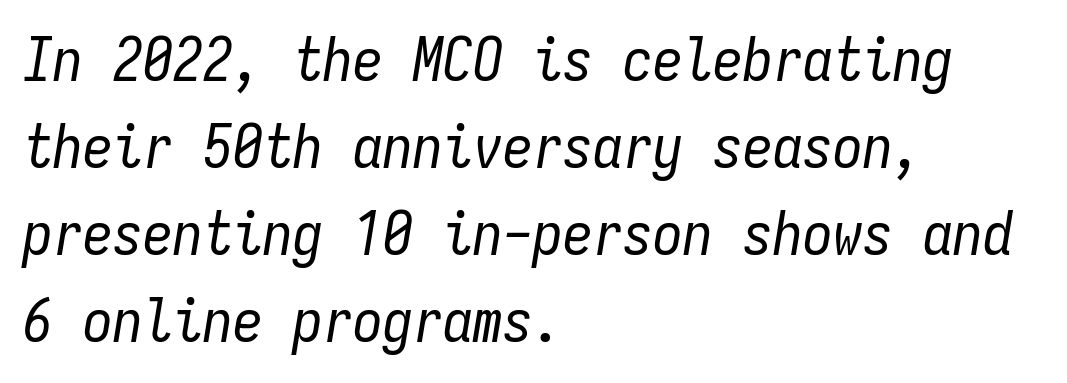
Q: Is the text bold? A: No.
Q: Is the text italic (slanted)? A: Yes, it leans right by about 9 degrees.
Q: Is the text underlined? A: No.
Q: How is the paragraph aligned? A: Left-aligned.
Q: Is the spacing between letters normal or unusually wide? A: Normal.
Q: Is the spacing between lines tight, normal or loose? A: Normal.
Q: Width (condensed, normal, or wide)? A: Condensed.
Q: Stroke contrast? A: Low.
Q: x-height? A: Medium.
Q: Monospaced? A: Yes.
